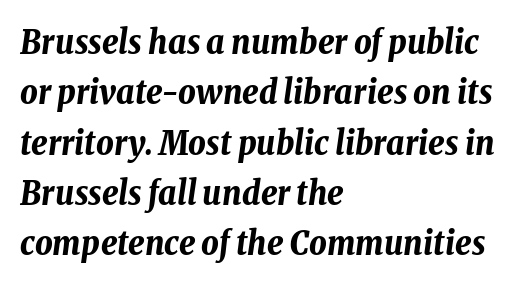
What stands out about the letter spacing? Nothing — it is the standard amount. The passage is arranged the way most books set body copy — flush left. The characters look thick and weighty, a clear bold. Is this a fixed-width face? No — the glyphs have proportional, varying widths.
